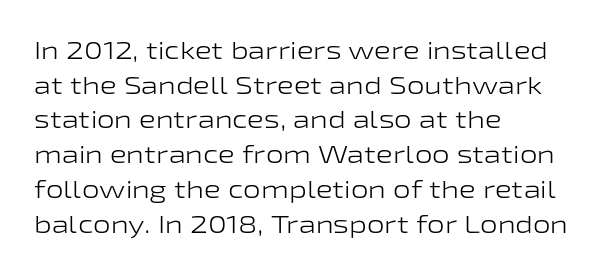
The letters stand straight up with perfectly vertical stems. The typesetter chose a ragged-right arrangement here. What's the leading like? Ordinary, nothing unusual. Nothing unusual about the tracking: characters are spaced as the font intends. Is the stroke heavy? The answer is a plain regular-or-lighter.
